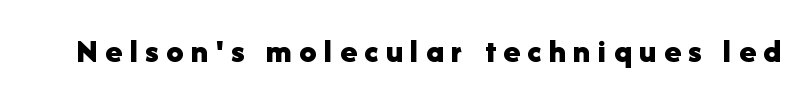
Q: Is the text bold? A: Yes.
Q: Is the text italic (slanted)? A: No, it is upright.
Q: Is the typeface a serif or a sans-serif typeface? A: Sans-serif.
Q: Is the text underlined? A: No.
Q: Is the spacing between letters normal or unusually wide? A: Unusually wide.
Q: Width (condensed, normal, or wide)? A: Normal.
Q: Stroke contrast? A: Low.
Q: x-height? A: Medium.
Q: Monospaced? A: No.
